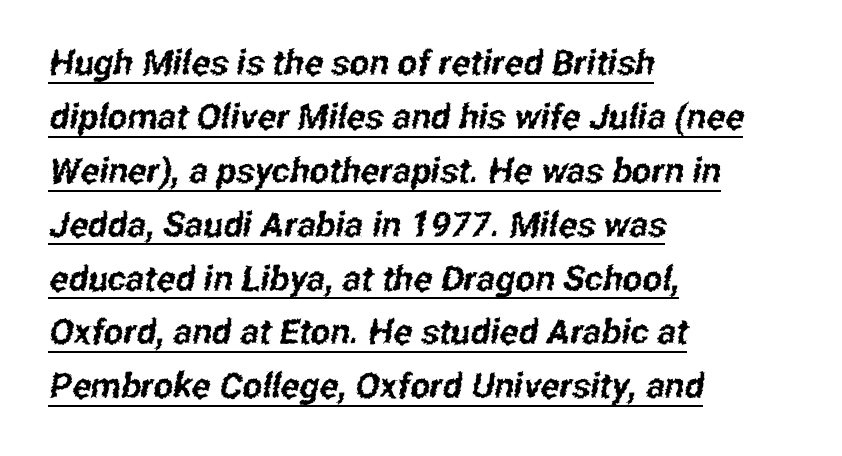
Q: Is the typeface a serif or a sans-serif typeface? A: Sans-serif.
Q: Is the text underlined? A: Yes.
Q: How is the paragraph aligned? A: Left-aligned.
Q: Is the spacing between letters normal or unusually wide? A: Normal.
Q: Is the spacing between lines tight, normal or loose? A: Normal.
Q: Width (condensed, normal, or wide)? A: Condensed.
Q: Stroke contrast? A: Low.
Q: x-height? A: Medium.
Q: Monospaced? A: No.
